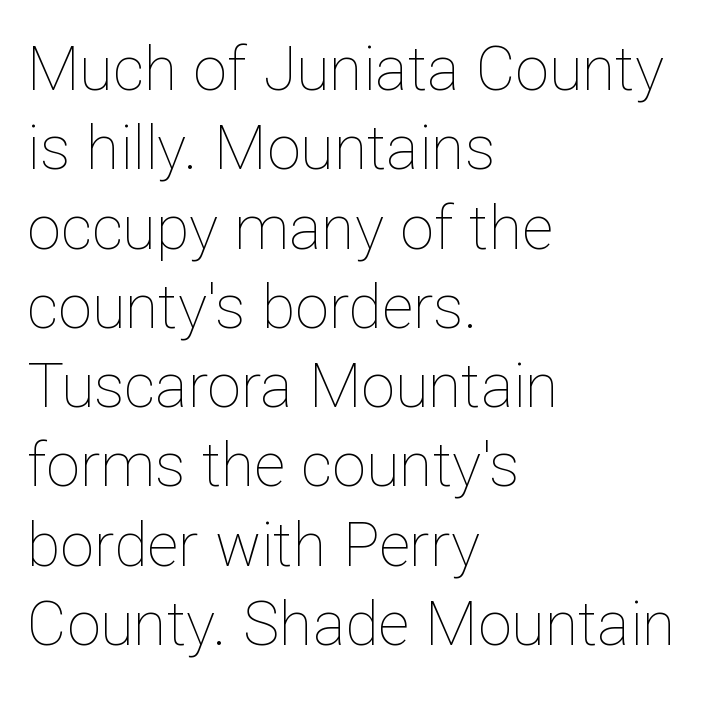
Q: Is the text bold? A: No.
Q: Is the text italic (slanted)? A: No, it is upright.
Q: Is the text underlined? A: No.
Q: How is the paragraph aligned? A: Left-aligned.
Q: Is the spacing between letters normal or unusually wide? A: Normal.
Q: Is the spacing between lines tight, normal or loose? A: Normal.
Q: Width (condensed, normal, or wide)? A: Normal.
Q: Stroke contrast? A: Low.
Q: x-height? A: Medium.
Q: Monospaced? A: No.
